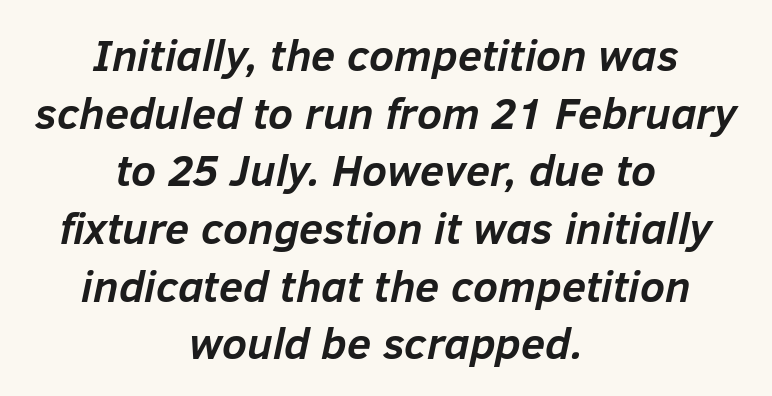
The image shows 44 px semibold type, italic (leaning right); set centered, normal line spacing (1.31x), normal letter spacing, not underlined; low stroke contrast and a medium x-height.
